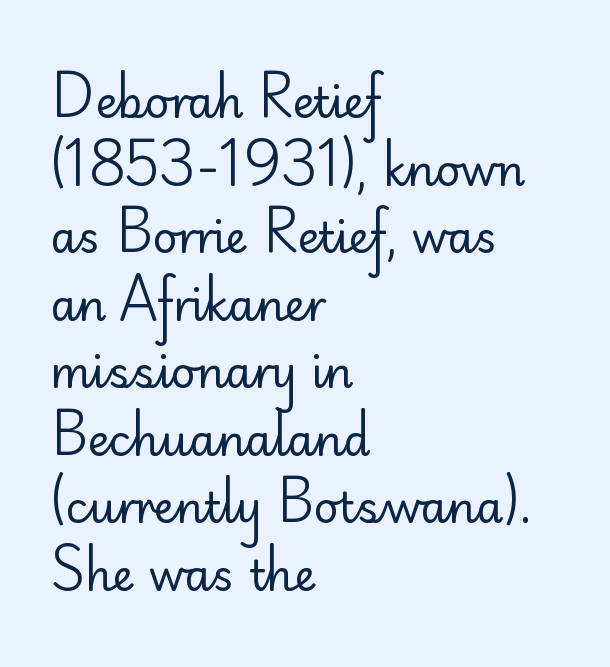
The rows are spaced the way most documents space them. Bare-footed words on every line. Character widths vary here, with narrow letters taking less room than wide ones. A typesetter would call this zero additional tracking.
